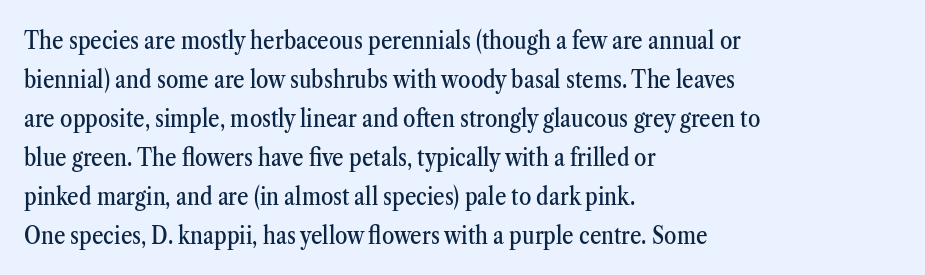
The horizontal fit of the characters is conventional and even. The passage shown stacks its lines at a standard gap. The letters stand straight up with perfectly vertical stems. Descender tails drop into unmarked territory. Is the block centered? No — it sits flush against the left margin.
